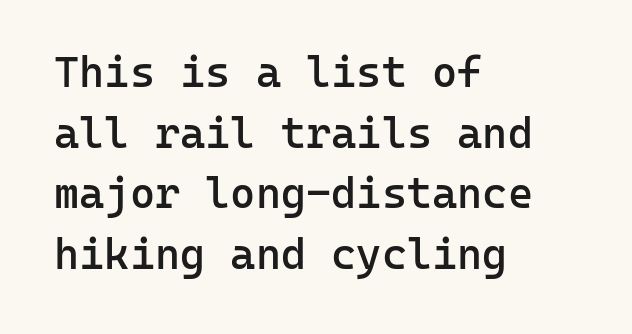
Posture: straight, roman, zero tilt. The lines in this sample share a left origin and differ only in where they stop. This sample uses a sans-serif face. You could count columns in this text — the font is strictly monospaced.
